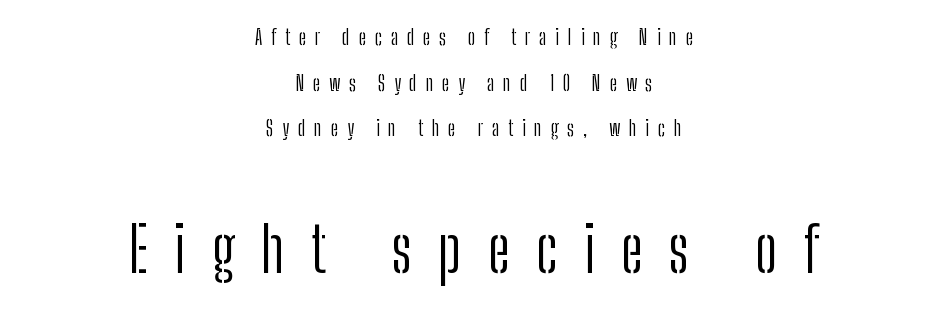
The image shows 63 px light, condensed sans-serif type, upright; set centered, loose line spacing (2.17x), unusually wide letter spacing (+0.42 em), not underlined; the second (bottom) block is 3.0x larger; low stroke contrast and a medium x-height.
